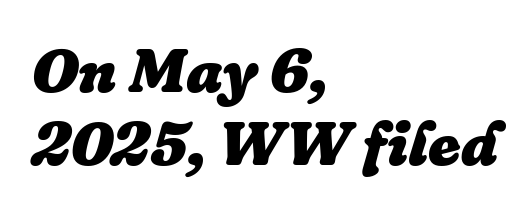
Q: Is the text bold? A: Yes.
Q: Is the text italic (slanted)? A: Yes, it leans right by about 16 degrees.
Q: Is the text underlined? A: No.
Q: How is the paragraph aligned? A: Left-aligned.
Q: Is the spacing between letters normal or unusually wide? A: Normal.
Q: Width (condensed, normal, or wide)? A: Normal.
Q: Stroke contrast? A: Low.
Q: x-height? A: Medium.
Q: Monospaced? A: No.
